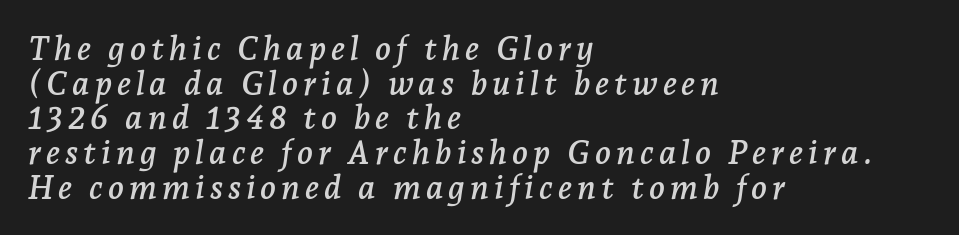
{"serif": "yes", "italic": "yes", "lean": "right", "slant_degrees": 7, "width": "normal", "stroke_contrast": "low", "x_height": "medium", "monospaced": "no", "underline": "no", "align": "left", "line_spacing": "tight", "line_spacing_ratio": 1.05, "glyph_px": 33}
